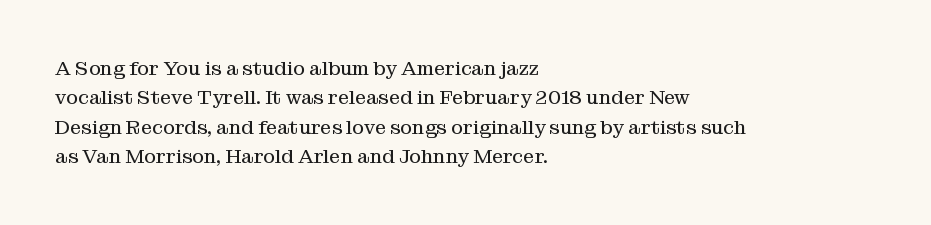
Q: Is the text bold? A: No.
Q: Is the text italic (slanted)? A: No, it is upright.
Q: Is the text underlined? A: No.
Q: How is the paragraph aligned? A: Left-aligned.
Q: Is the spacing between letters normal or unusually wide? A: Normal.
Q: Is the spacing between lines tight, normal or loose? A: Normal.
